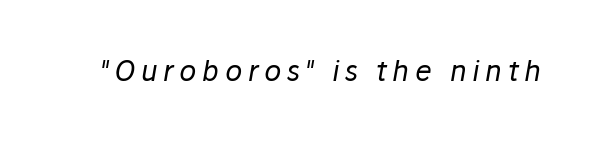
Short note: letters widely spaced. Looks like regular typesetting: each glyph gets only the width it needs. Quick note: underline off. The typography opts for an oblique posture over an upright one.
